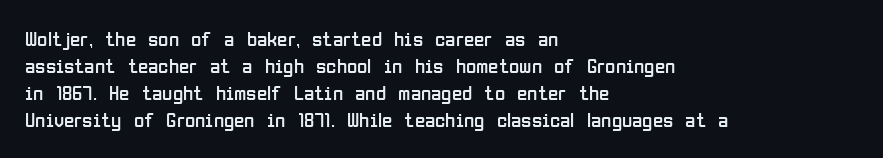
The image shows 21 px text type, upright; set left-aligned, normal line spacing (1.29x), normal letter spacing, not underlined.
